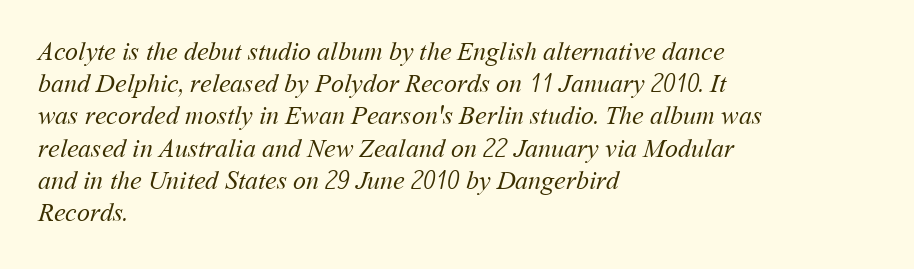
The image shows 26 px text type; set left-aligned, line spacing 1.24x, normal letter spacing, not underlined.
